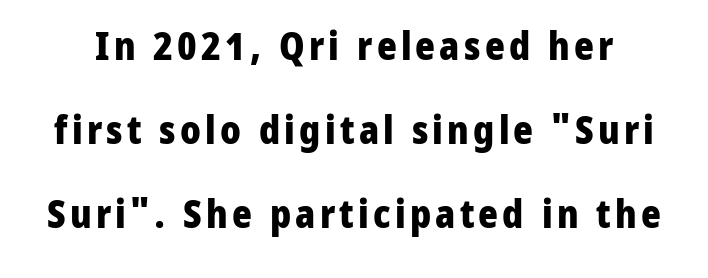
The image shows 38 px heavy sans-serif type, upright; set loose line spacing (2.21x), not underlined; low stroke contrast and a medium x-height.
